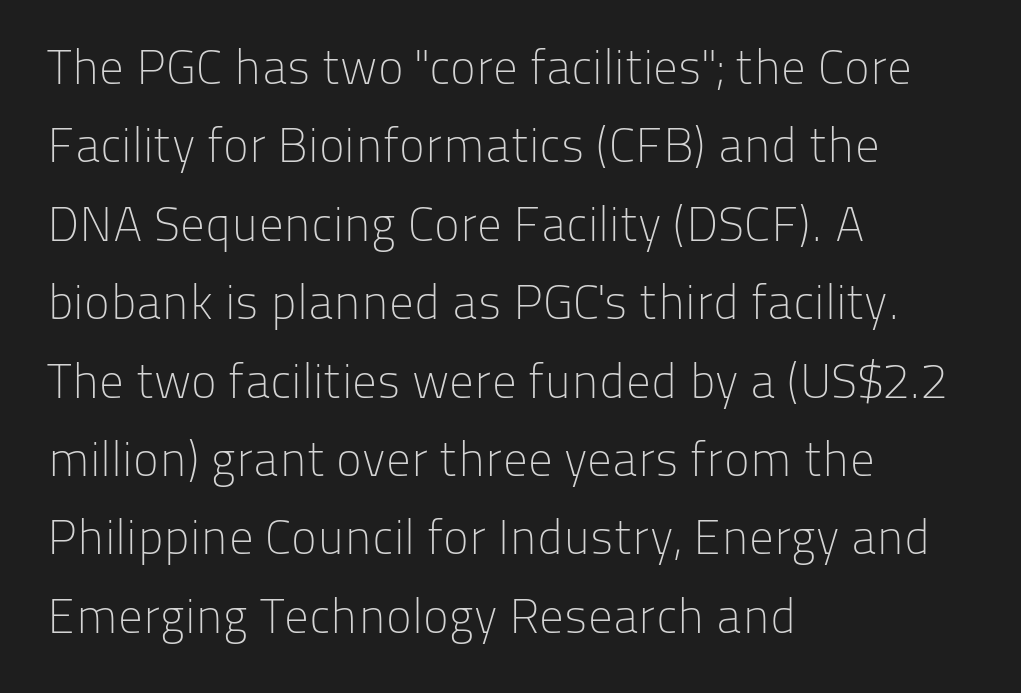
Bare-footed words on every line. Vertical spacing — default. Varying glyph widths throughout — classic text-font behaviour. This sample uses an upright cut, with every glyph sitting square on the baseline. No heavy texture on the line: the type isn't bold.
